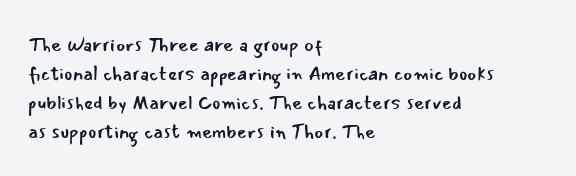
Beneath every word, the page is bare. Stems here are at most as thick as an everyday book face. When letters stand straight like this, we call the style roman or upright. This rendering leaves character spacing at its baseline value. The rendering uses a moderate line-height, typical for paragraphs.
